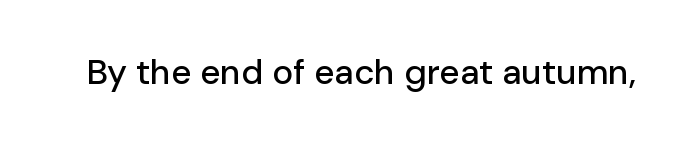
The image shows 35 px sans-serif type, upright; set normal letter spacing, not underlined; low stroke contrast and a medium x-height.
